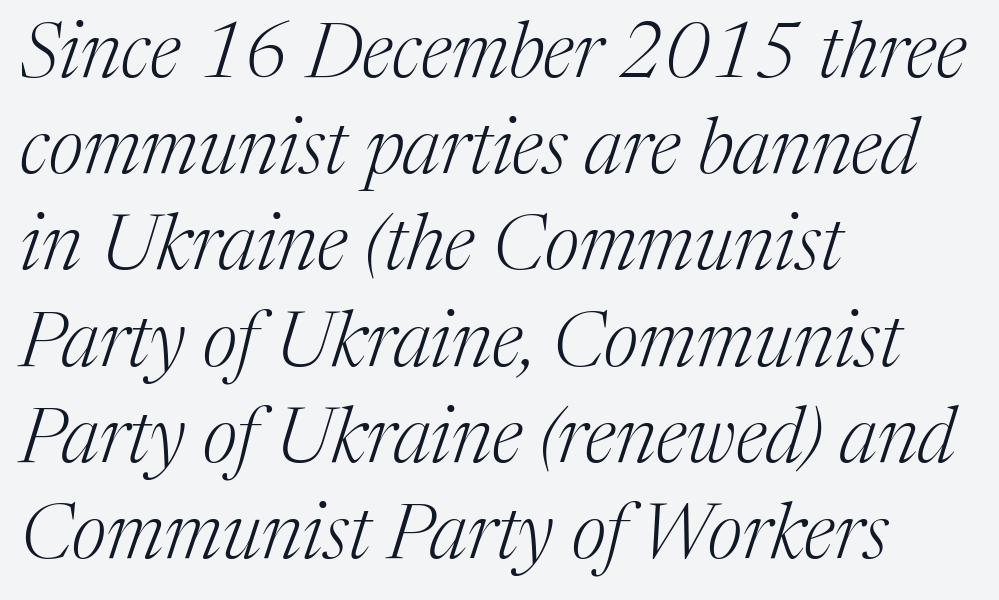
{"serif": "yes", "italic": "yes", "lean": "right", "slant_degrees": 17, "bold": "no", "weight": "light", "width": "normal", "stroke_contrast": "medium", "x_height": "medium", "monospaced": "no", "underline": "no", "align": "left", "line_spacing": "normal", "line_spacing_ratio": 1.25, "letter_spacing": "normal", "letter_spacing_em": 0.0, "glyph_px": 77}
